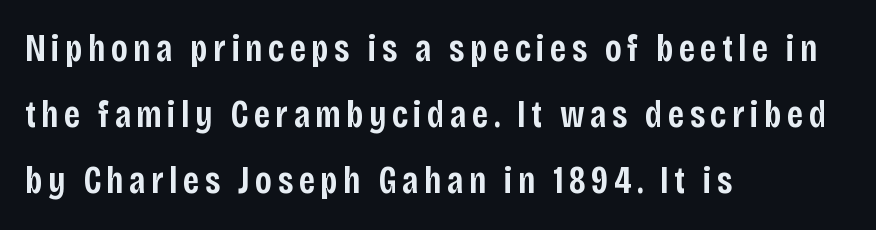
The image shows 38 px semibold, condensed sans-serif type, upright; set left-aligned, line spacing 1.74x, not underlined; low stroke contrast and a large x-height.
